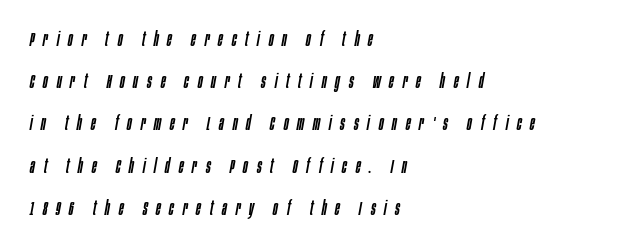
The image shows 20 px text type, italic (leaning right); set left-aligned, loose line spacing (2.11x), unusually wide letter spacing (+0.44 em), not underlined.
